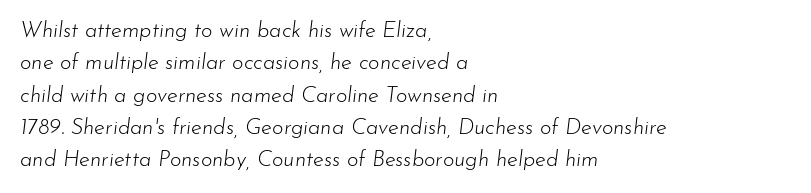
Q: Is the text bold? A: No.
Q: Is the text italic (slanted)? A: Yes, it leans right by about 7 degrees.
Q: Is the text underlined? A: No.
Q: How is the paragraph aligned? A: Left-aligned.
Q: Is the spacing between letters normal or unusually wide? A: Normal.
Q: Is the spacing between lines tight, normal or loose? A: Normal.
